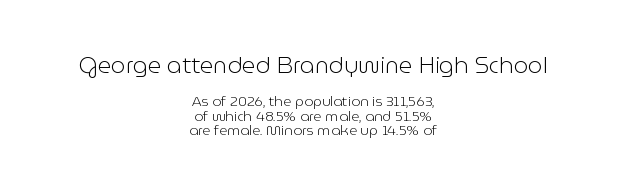
{"italic": "no", "bold": "no", "underline": "no", "align": "center", "line_spacing": "tight", "line_spacing_ratio": 1.06, "letter_spacing": "normal", "letter_spacing_em": 0.0, "larger_block": "first", "size_ratio": 1.64, "glyph_px": 23}
